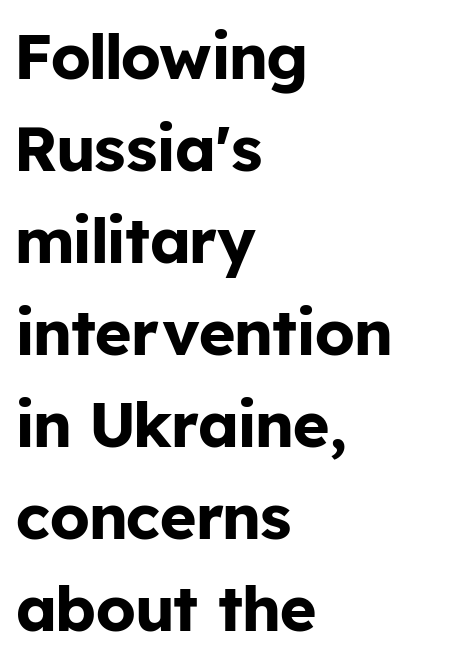
The image shows 63 px bold sans-serif type, upright; set left-aligned, normal line spacing (1.46x), normal letter spacing, not underlined; low stroke contrast and a medium x-height.
